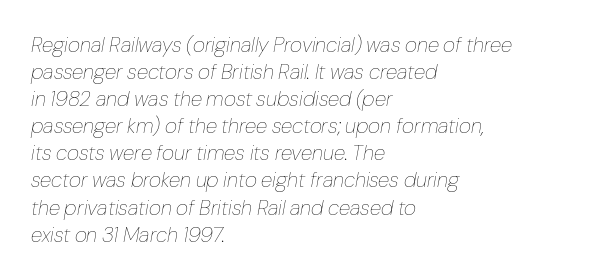
Q: Is the text bold? A: No.
Q: Is the text italic (slanted)? A: Yes, it leans right by about 10 degrees.
Q: Is the text underlined? A: No.
Q: How is the paragraph aligned? A: Left-aligned.
Q: Is the spacing between letters normal or unusually wide? A: Normal.
Q: Is the spacing between lines tight, normal or loose? A: Normal.
